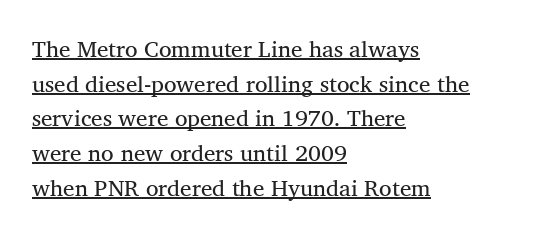
Q: Is the text underlined? A: Yes.
Q: How is the paragraph aligned? A: Left-aligned.
Q: Is the spacing between letters normal or unusually wide? A: Normal.
Q: Is the spacing between lines tight, normal or loose? A: Normal.
